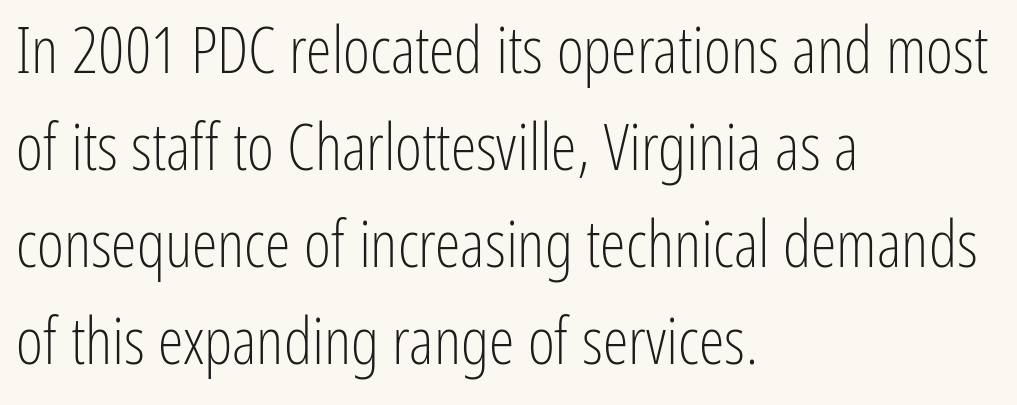
{"serif": "no", "italic": "no", "bold": "no", "weight": "light", "width": "condensed", "stroke_contrast": "low", "x_height": "medium", "monospaced": "no", "underline": "no", "align": "left", "line_spacing": "normal", "line_spacing_ratio": 1.49, "letter_spacing": "normal", "letter_spacing_em": 0.0, "glyph_px": 65}
